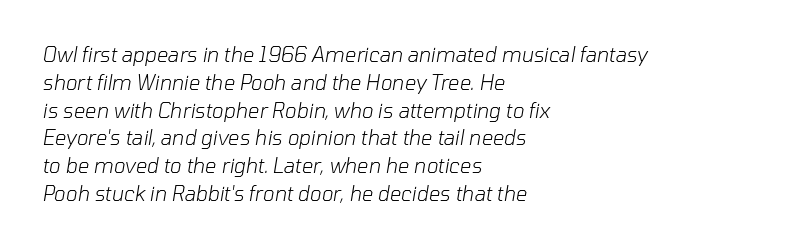
The image shows 20 px text type, italic (leaning right); set left-aligned, normal line spacing (1.39x), normal letter spacing, not underlined.
